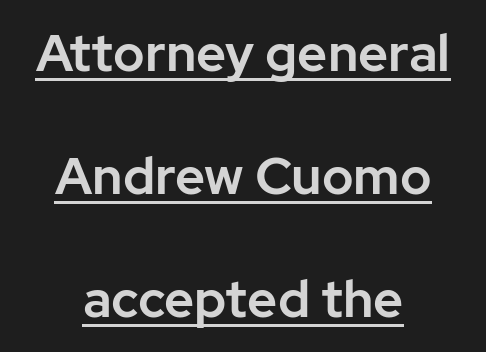
The image shows 52 px sans-serif type, upright; set centered, loose line spacing (2.37x), normal letter spacing, underlined; low stroke contrast and a medium x-height.
